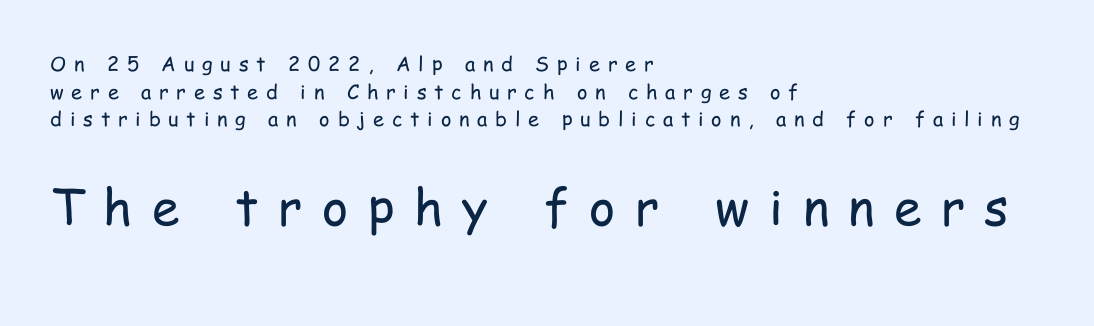
Q: Is the text bold? A: No.
Q: Is the text italic (slanted)? A: No, it is upright.
Q: Is the typeface a serif or a sans-serif typeface? A: Sans-serif.
Q: Is the text underlined? A: No.
Q: How is the paragraph aligned? A: Left-aligned.
Q: Is the spacing between letters normal or unusually wide? A: Unusually wide.
Q: Is the spacing between lines tight, normal or loose? A: Normal.
Q: Which block of text is set in a larger size, the first (top) or the second (bottom)? A: The second (bottom) one.
Q: Width (condensed, normal, or wide)? A: Condensed.
Q: Stroke contrast? A: Low.
Q: x-height? A: Medium.
Q: Monospaced? A: No.
